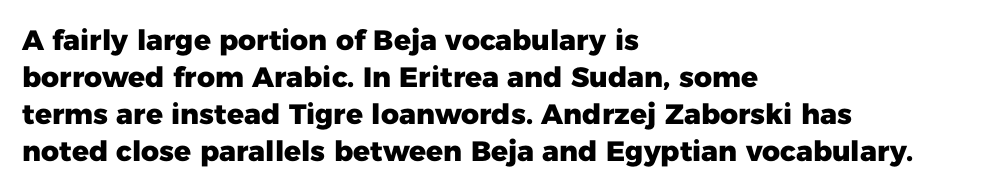
To sum up the face: it is a sans, with no serifs. Is this a fixed-width face? No — the glyphs have proportional, varying widths. Each line starts at the same left margin while the right side varies. Underline: absent.
